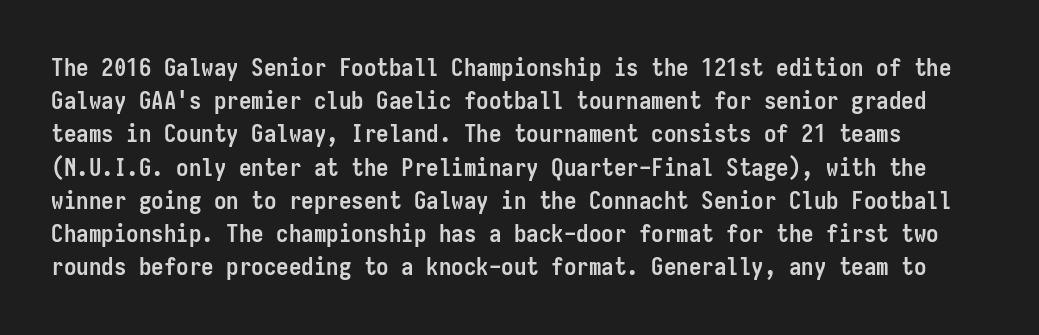
{"italic": "no", "bold": "yes", "underline": "no", "line_spacing": "normal", "line_spacing_ratio": 1.33, "letter_spacing": "normal", "letter_spacing_em": 0.0, "glyph_px": 25}
